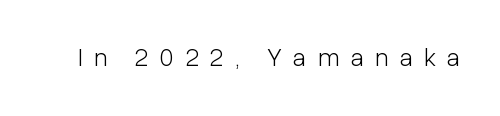
{"italic": "no", "bold": "no", "underline": "no", "letter_spacing": "wide", "letter_spacing_em": 0.44, "glyph_px": 26}
